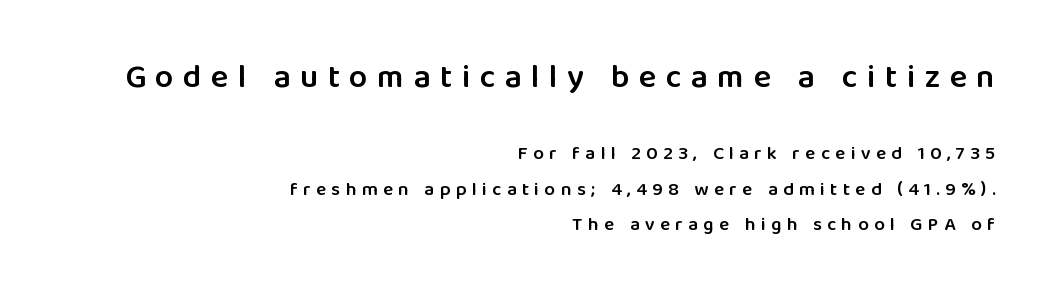
The image shows 33 px semibold sans-serif type, upright; set right-aligned, line spacing 1.85x, unusually wide letter spacing (+0.28 em), not underlined; the first (top) block is 1.74x larger; low stroke contrast and a medium x-height.
